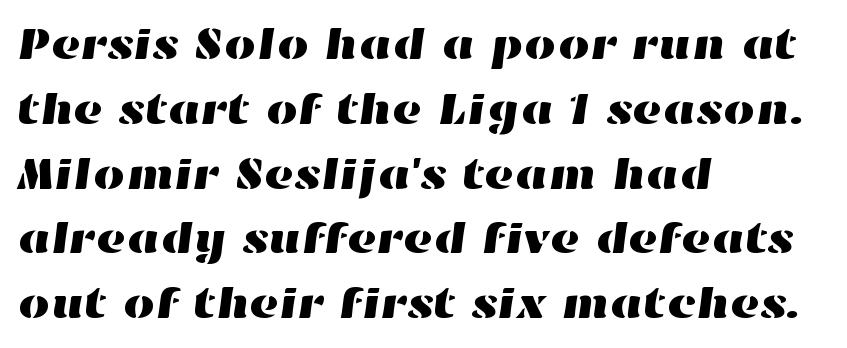
Rows of type keep a routine distance in the vertical direction. Words appear dense and cohesive because spacing is normal. These lines stack with their left ends in a neat column. A bare baseline throughout the passage.
